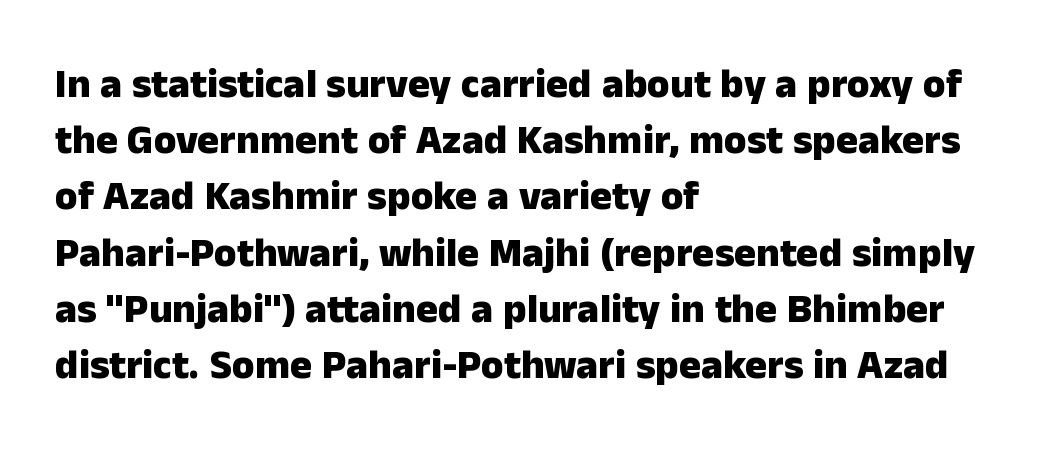
{"serif": "no", "italic": "no", "bold": "yes", "weight": "heavy", "width": "normal", "stroke_contrast": "low", "x_height": "medium", "monospaced": "no", "underline": "no", "align": "left", "line_spacing": "normal", "line_spacing_ratio": 1.37, "letter_spacing": "normal", "letter_spacing_em": 0.0, "glyph_px": 41}
